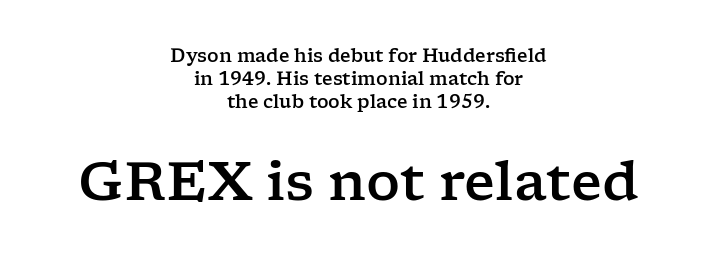
Q: Is the text italic (slanted)? A: No, it is upright.
Q: Is the typeface a serif or a sans-serif typeface? A: Serif.
Q: Is the text underlined? A: No.
Q: How is the paragraph aligned? A: Centered.
Q: Is the spacing between letters normal or unusually wide? A: Normal.
Q: Is the spacing between lines tight, normal or loose? A: Normal.
Q: Which block of text is set in a larger size, the first (top) or the second (bottom)? A: The second (bottom) one.
Q: Width (condensed, normal, or wide)? A: Wide.
Q: Stroke contrast? A: Low.
Q: x-height? A: Medium.
Q: Monospaced? A: No.
